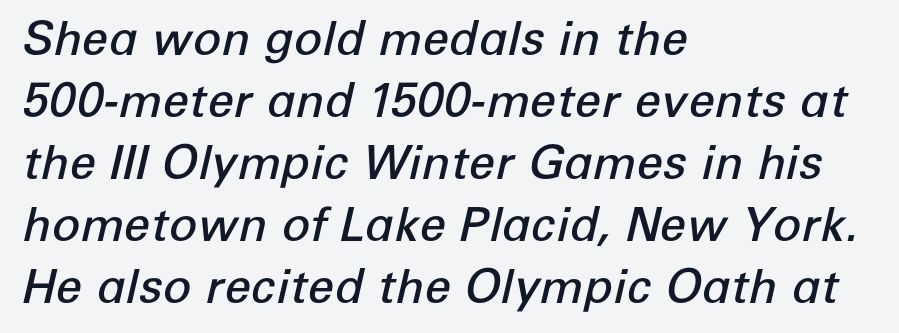
Note the varied advance widths — an 'i' is clearly narrower than an 'm'. The paragraph shown leans on its left margin. Rule under the text: the space is simply empty. The rendering uses a semibold face; strokes are thickened but not to full bold. Notice how the stems are inclined rather than vertical — that's the hallmark of italics.
